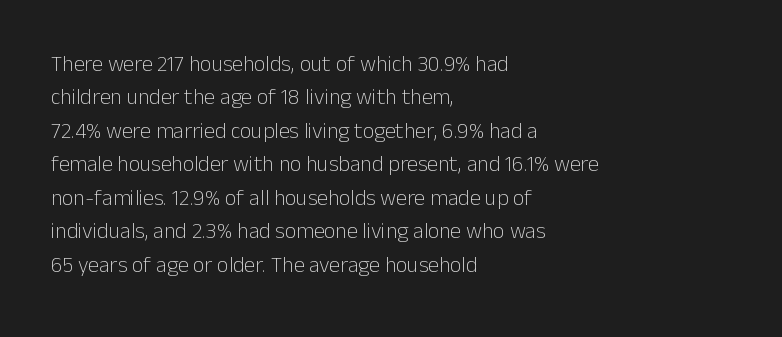
{"italic": "no", "bold": "no", "underline": "no", "align": "left", "line_spacing": "normal", "line_spacing_ratio": 1.52, "letter_spacing": "normal", "letter_spacing_em": 0.0, "glyph_px": 22}
